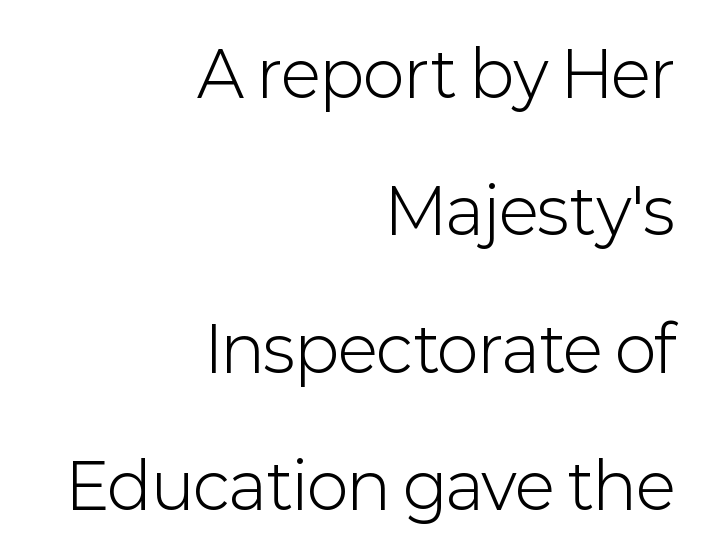
{"serif": "no", "italic": "no", "bold": "no", "weight": "light", "width": "normal", "stroke_contrast": "low", "x_height": "medium", "monospaced": "no", "underline": "no", "align": "right", "line_spacing": "loose", "line_spacing_ratio": 2.18, "letter_spacing": "normal", "letter_spacing_em": 0.0, "glyph_px": 63}
